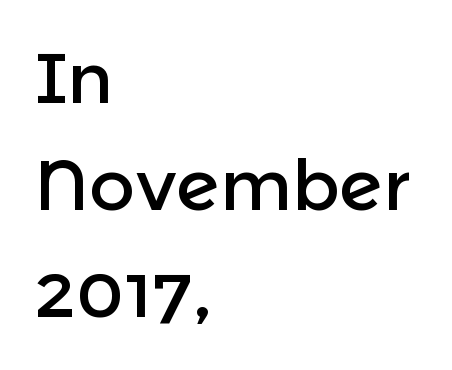
The image shows 71 px sans-serif type, upright; set left-aligned, normal line spacing (1.51x), normal letter spacing, not underlined; a medium x-height.
